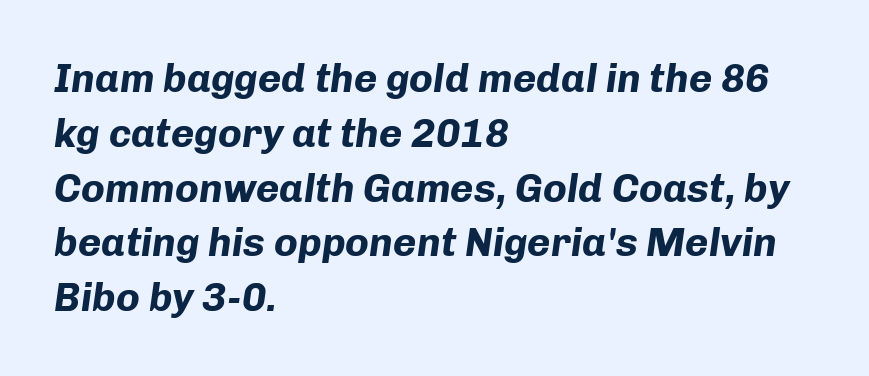
Q: Is the text bold? A: Yes.
Q: Is the text italic (slanted)? A: Yes, it leans right by about 8 degrees.
Q: Is the text underlined? A: No.
Q: How is the paragraph aligned? A: Left-aligned.
Q: Is the spacing between letters normal or unusually wide? A: Normal.
Q: Is the spacing between lines tight, normal or loose? A: Normal.
Q: Width (condensed, normal, or wide)? A: Normal.
Q: Stroke contrast? A: Low.
Q: x-height? A: Medium.
Q: Monospaced? A: No.
